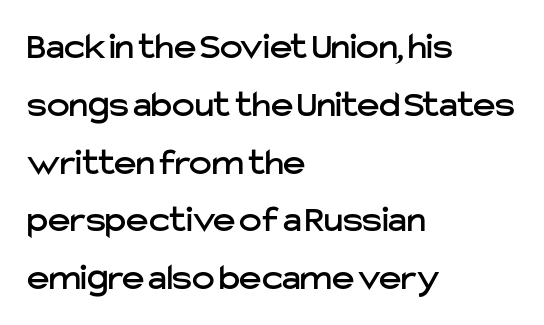
The image shows 38 px sans-serif type, upright; set left-aligned, normal line spacing (1.52x), normal letter spacing, not underlined; low stroke contrast and a medium x-height.
